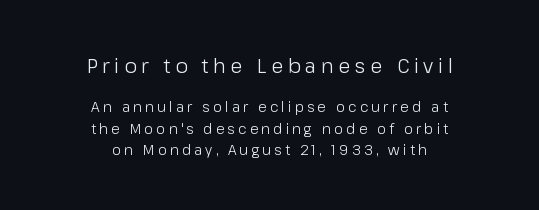
The image shows 20 px text type, upright; set centered, normal line spacing (1.52x), unusually wide letter spacing (+0.23 em), not underlined; the first (top) block is 1.43x larger.
